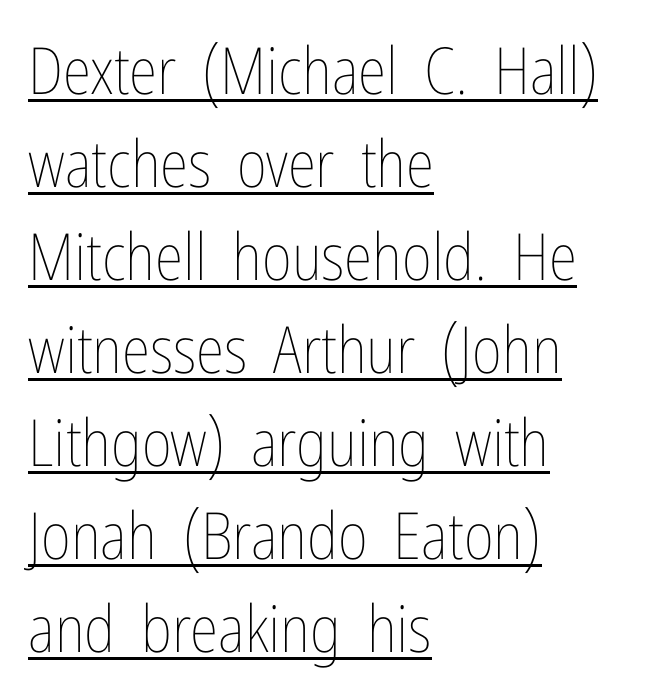
Q: Is the text bold? A: No.
Q: Is the text italic (slanted)? A: No, it is upright.
Q: Is the text underlined? A: Yes.
Q: How is the paragraph aligned? A: Left-aligned.
Q: Is the spacing between letters normal or unusually wide? A: Normal.
Q: Is the spacing between lines tight, normal or loose? A: Normal.
Q: Width (condensed, normal, or wide)? A: Condensed.
Q: Stroke contrast? A: Low.
Q: x-height? A: Medium.
Q: Monospaced? A: No.
